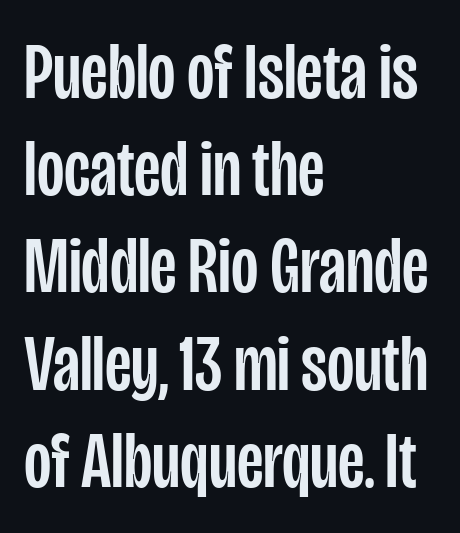
Q: Is the text italic (slanted)? A: No, it is upright.
Q: Is the typeface a serif or a sans-serif typeface? A: Sans-serif.
Q: Is the text underlined? A: No.
Q: How is the paragraph aligned? A: Left-aligned.
Q: Is the spacing between letters normal or unusually wide? A: Normal.
Q: Width (condensed, normal, or wide)? A: Condensed.
Q: Stroke contrast? A: Low.
Q: x-height? A: Large.
Q: Monospaced? A: No.
